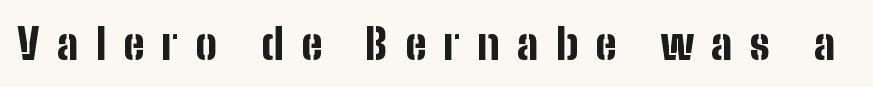
The image shows 43 px bold, condensed sans-serif type, upright; set unusually wide letter spacing (+0.4 em), not underlined; low stroke contrast and a medium x-height.
